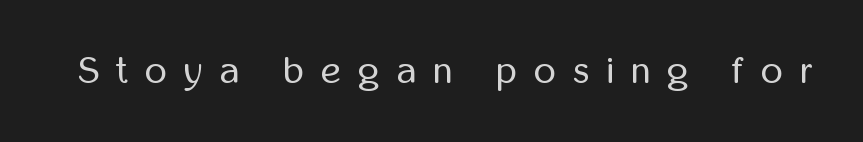
The string is rendered with underlining switched off. The letters advance in unequal steps, a hallmark of proportional type. Students, note that the glyphs here are deliberately spaced far apart. Observe the absence of serifs on each vertical stroke in this sample. In terms of posture, this sample is upright. Is the type heavy? It reads as light-to-regular instead.
